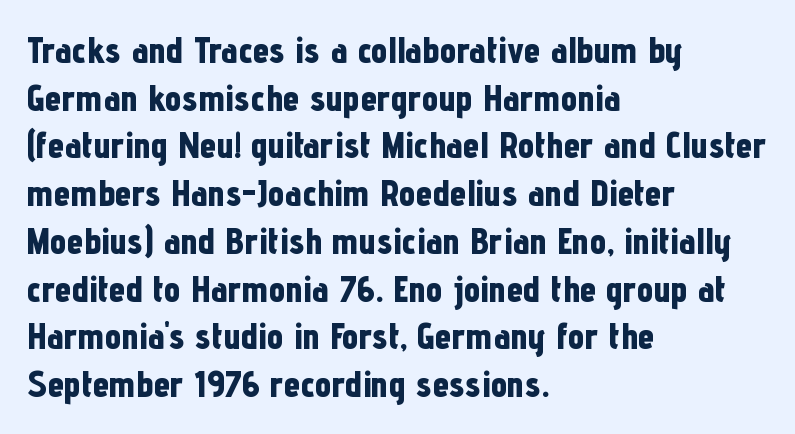
Its strokes are broad and dark, the hallmark of bold type. Has an underline been added? It has not. You could not count columns in this text — the font is proportionally spaced. Line beginnings align vertically; line endings do not. The letters stand upright; this is a roman face. Nothing unusual about the tracking: characters are spaced as the font intends.
